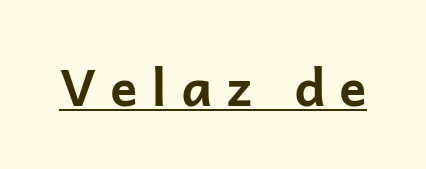
The image shows 51 px bold sans-serif type, upright; set unusually wide letter spacing (+0.27 em), underlined; low stroke contrast and a medium x-height.
